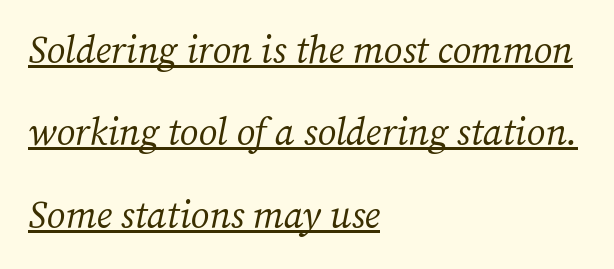
Q: Is the text bold? A: No.
Q: Is the text italic (slanted)? A: Yes, it leans right by about 12 degrees.
Q: Is the typeface a serif or a sans-serif typeface? A: Serif.
Q: Is the text underlined? A: Yes.
Q: How is the paragraph aligned? A: Left-aligned.
Q: Is the spacing between letters normal or unusually wide? A: Normal.
Q: Is the spacing between lines tight, normal or loose? A: Loose.
Q: Width (condensed, normal, or wide)? A: Normal.
Q: Stroke contrast? A: Medium.
Q: x-height? A: Medium.
Q: Monospaced? A: No.
